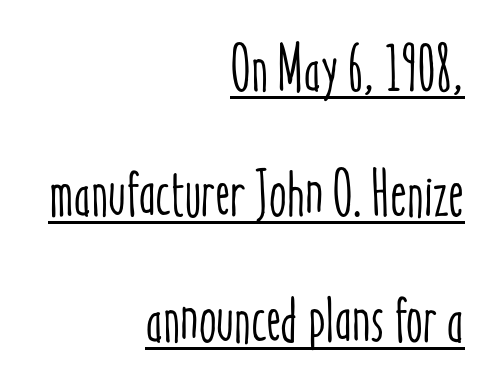
Q: Is the text italic (slanted)? A: No, it is upright.
Q: Is the text underlined? A: Yes.
Q: How is the paragraph aligned? A: Right-aligned.
Q: Is the spacing between letters normal or unusually wide? A: Normal.
Q: Is the spacing between lines tight, normal or loose? A: Loose.
Q: Width (condensed, normal, or wide)? A: Condensed.
Q: Stroke contrast? A: Low.
Q: x-height? A: Medium.
Q: Monospaced? A: No.
